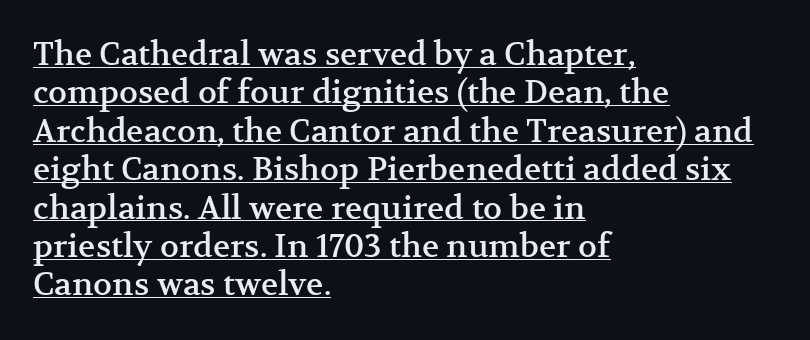
Q: Is the text italic (slanted)? A: No, it is upright.
Q: Is the typeface a serif or a sans-serif typeface? A: Serif.
Q: Is the text underlined? A: Yes.
Q: How is the paragraph aligned? A: Left-aligned.
Q: Is the spacing between letters normal or unusually wide? A: Normal.
Q: Width (condensed, normal, or wide)? A: Normal.
Q: Stroke contrast? A: Medium.
Q: x-height? A: Medium.
Q: Monospaced? A: No.
